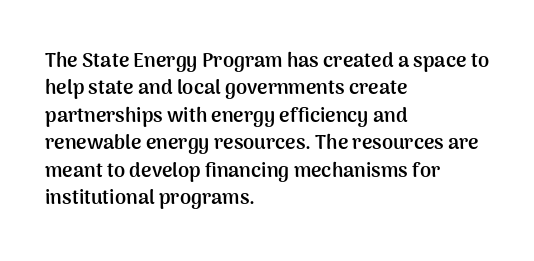
Q: Is the text bold? A: Yes.
Q: Is the text italic (slanted)? A: No, it is upright.
Q: Is the text underlined? A: No.
Q: How is the paragraph aligned? A: Left-aligned.
Q: Is the spacing between letters normal or unusually wide? A: Normal.
Q: Is the spacing between lines tight, normal or loose? A: Normal.
